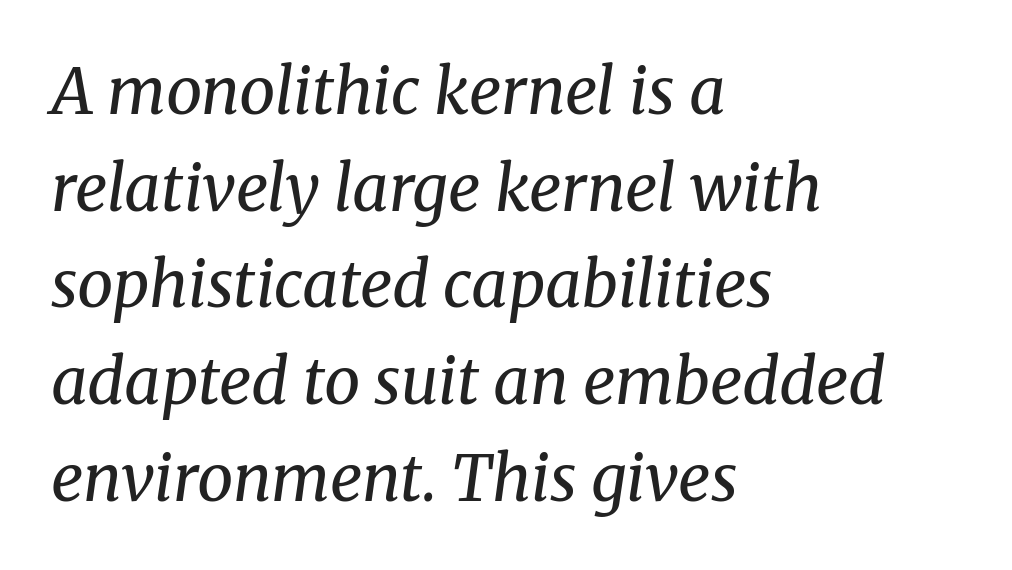
Quick note: interline space is typical. This rendering uses left alignment, leaving the right contour irregular. The zone under the glyphs is completely vacant. These lines are composed in type with serifs. No letter is thick-stroked: the sample isn't bold.
